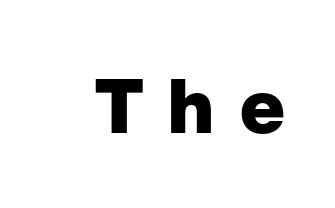
Q: Is the text bold? A: Yes.
Q: Is the text italic (slanted)? A: No, it is upright.
Q: Is the typeface a serif or a sans-serif typeface? A: Sans-serif.
Q: Is the text underlined? A: No.
Q: Is the spacing between letters normal or unusually wide? A: Unusually wide.
Q: Width (condensed, normal, or wide)? A: Normal.
Q: Stroke contrast? A: Low.
Q: x-height? A: Medium.
Q: Monospaced? A: No.
